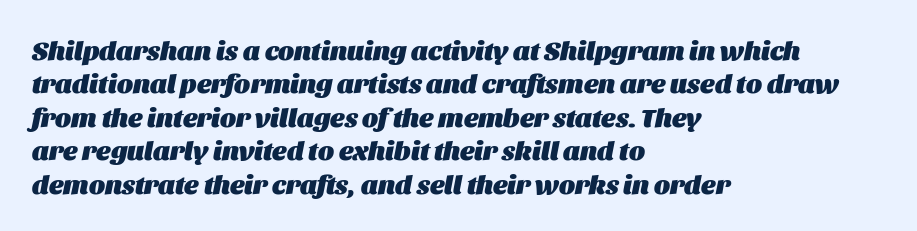
The passage shown leans; its letterforms are oblique. Where is the straight margin? On the left. Default kerning and tracking; the words read as compact shapes. A full-strength bold gives these letters their thick strokes.
